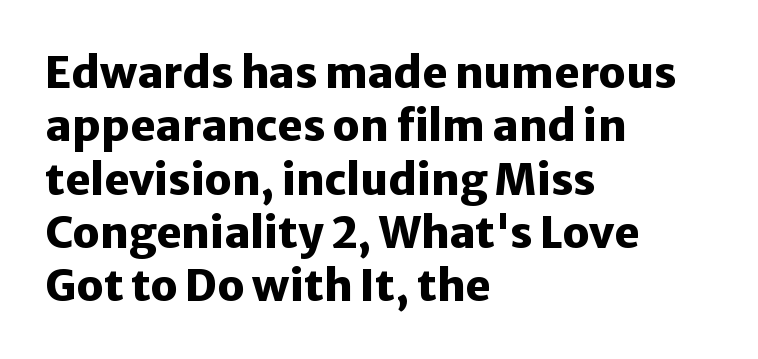
{"serif": "no", "italic": "no", "bold": "yes", "weight": "heavy", "width": "normal", "stroke_contrast": "low", "x_height": "medium", "monospaced": "no", "underline": "no", "align": "left", "line_spacing_ratio": 1.24, "letter_spacing": "normal", "letter_spacing_em": 0.0, "glyph_px": 43}
